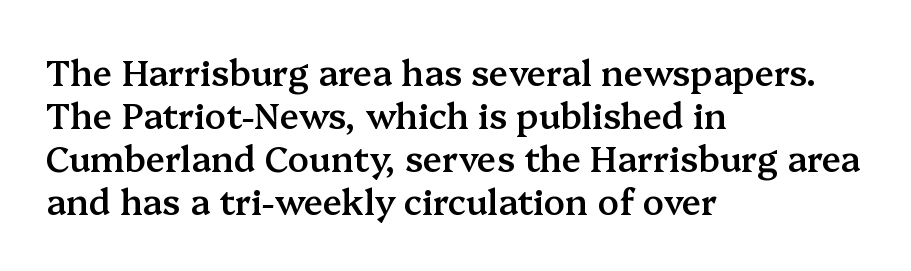
The image shows 35 px semibold serif type, upright; set left-aligned, line spacing 1.23x, normal letter spacing, not underlined; medium stroke contrast and a medium x-height.
